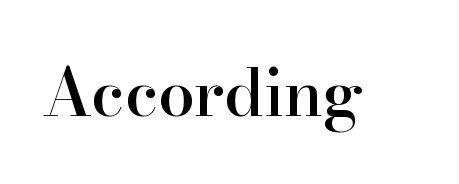
Q: Is the text bold? A: Semi-bold.
Q: Is the text italic (slanted)? A: No, it is upright.
Q: Is the typeface a serif or a sans-serif typeface? A: Serif.
Q: Is the text underlined? A: No.
Q: Is the spacing between letters normal or unusually wide? A: Normal.
Q: Width (condensed, normal, or wide)? A: Normal.
Q: Stroke contrast? A: High.
Q: x-height? A: Small.
Q: Monospaced? A: No.
